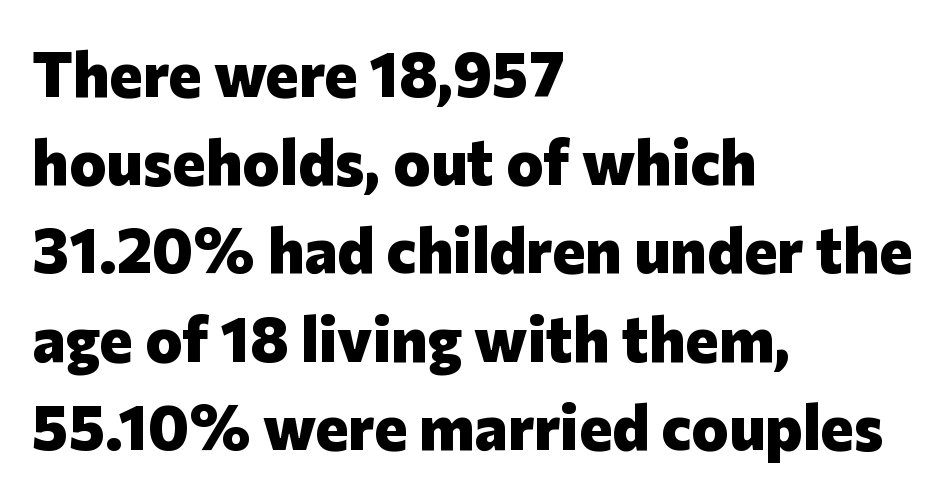
Every letter is thick-stroked: bold, no question. Regular leading. Short and long lines alike share a common starting point at left. This is the regular roman posture of the typeface. Nothing sits at the stroke ends, so this counts as sans-serif.
